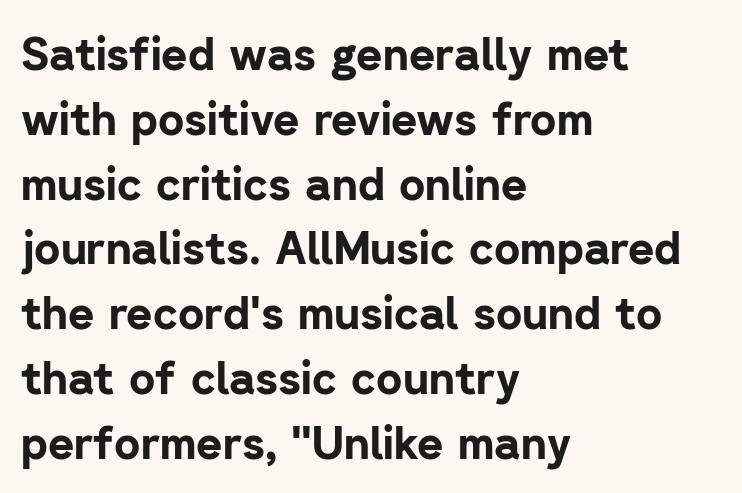
The image shows 45 px bold sans-serif type, upright; set left-aligned, normal line spacing (1.44x), normal letter spacing, not underlined; low stroke contrast and a medium x-height.
